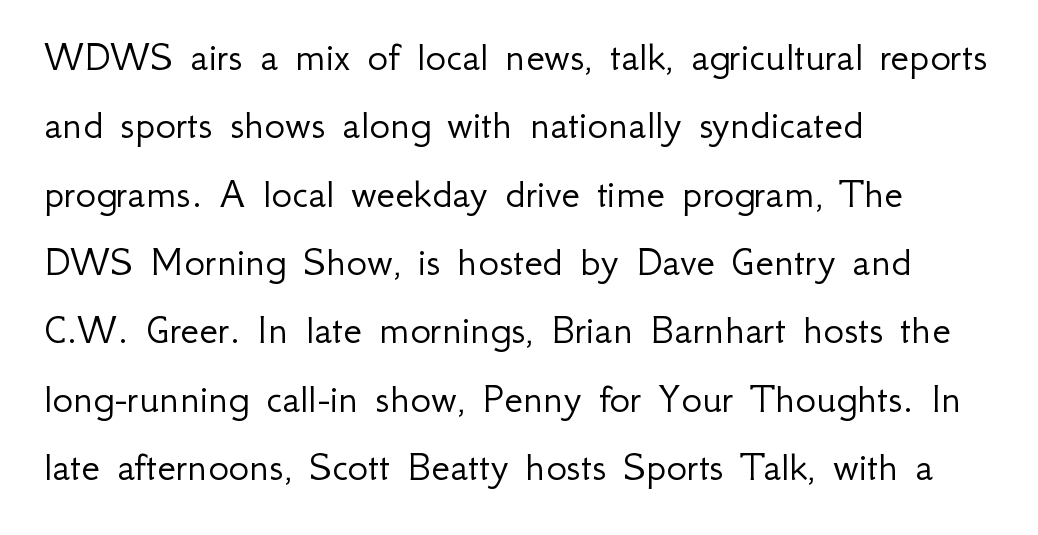
Spacing verdict: proportional, widths tailored to each character. Unlike italic type, these characters show no tilt at all. Here the glyphs are tracked normally, forming tight word shapes. The passage shown is not underscored anywhere.
